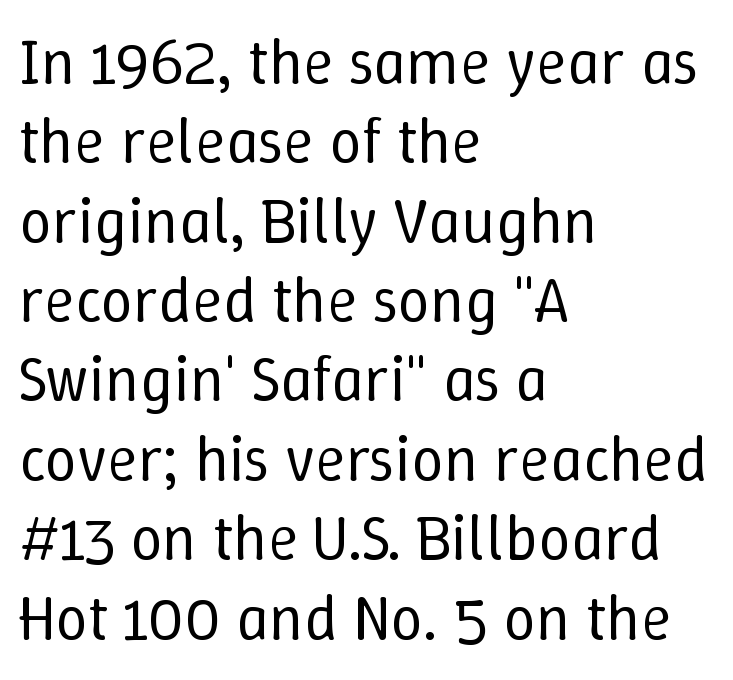
The image shows 64 px regular-weight type, upright; set left-aligned, line spacing 1.24x, normal letter spacing, not underlined; low stroke contrast and a medium x-height.
